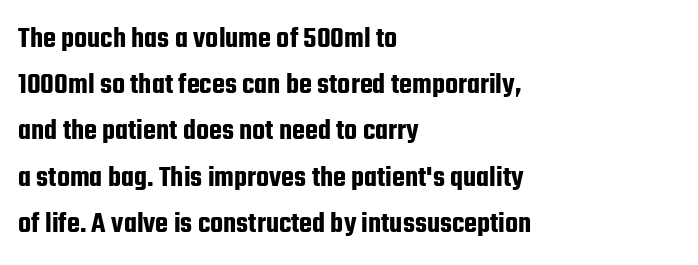
{"serif": "no", "italic": "no", "width": "condensed", "stroke_contrast": "low", "x_height": "medium", "monospaced": "no", "underline": "no", "align": "left", "line_spacing": "normal", "line_spacing_ratio": 1.54, "letter_spacing": "normal", "letter_spacing_em": 0.0, "glyph_px": 30}
